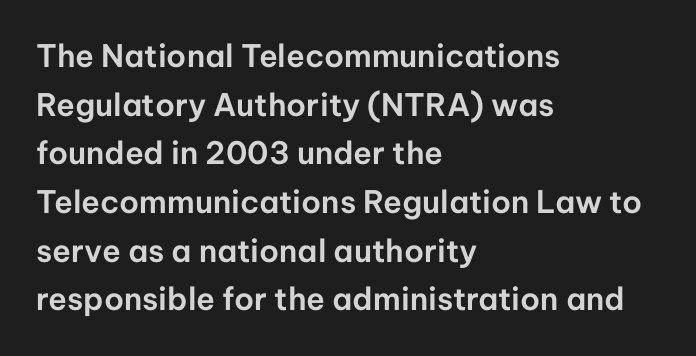
Q: Is the text italic (slanted)? A: No, it is upright.
Q: Is the typeface a serif or a sans-serif typeface? A: Sans-serif.
Q: Is the text underlined? A: No.
Q: How is the paragraph aligned? A: Left-aligned.
Q: Is the spacing between letters normal or unusually wide? A: Normal.
Q: Is the spacing between lines tight, normal or loose? A: Normal.
Q: Width (condensed, normal, or wide)? A: Normal.
Q: Stroke contrast? A: Low.
Q: x-height? A: Medium.
Q: Monospaced? A: No.
